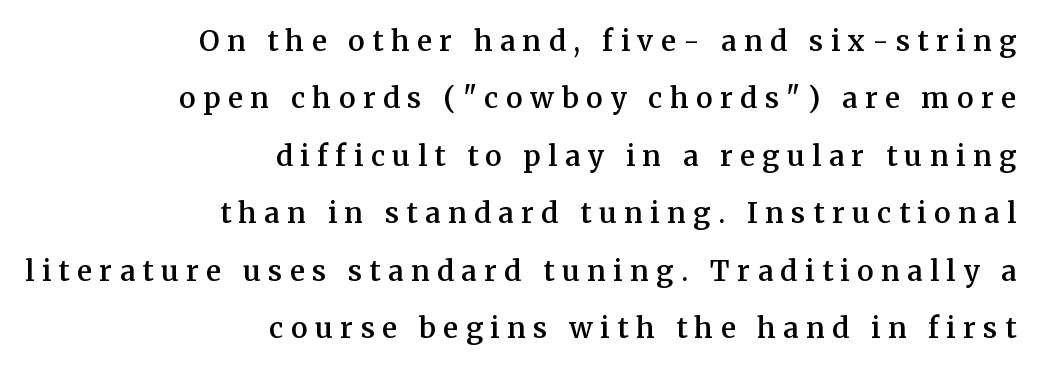
How are the letters spaced? Widely, with obvious added tracking. The strip under each line holds only bare page. The typeface chosen for these lines features serifs. What weight is shown? A semibold, between regular and bold. The letters stand upright; this is a roman face.
